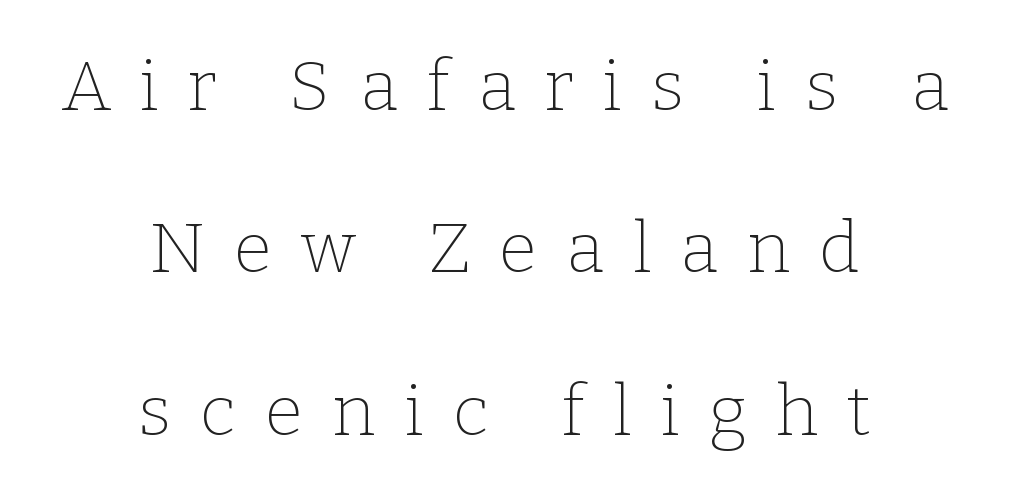
Q: Is the text bold? A: No.
Q: Is the text italic (slanted)? A: No, it is upright.
Q: Is the typeface a serif or a sans-serif typeface? A: Serif.
Q: Is the text underlined? A: No.
Q: How is the paragraph aligned? A: Centered.
Q: Is the spacing between letters normal or unusually wide? A: Unusually wide.
Q: Is the spacing between lines tight, normal or loose? A: Loose.
Q: Width (condensed, normal, or wide)? A: Normal.
Q: Stroke contrast? A: Low.
Q: x-height? A: Medium.
Q: Monospaced? A: No.
